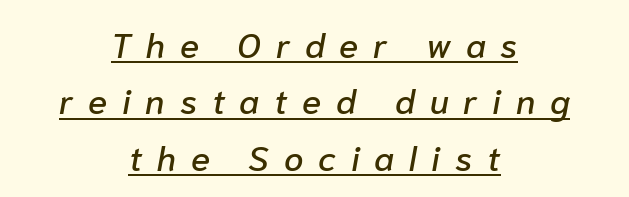
Q: Is the text italic (slanted)? A: Yes, it leans right by about 10 degrees.
Q: Is the text underlined? A: Yes.
Q: How is the paragraph aligned? A: Centered.
Q: Is the spacing between letters normal or unusually wide? A: Unusually wide.
Q: Is the spacing between lines tight, normal or loose? A: Normal.
Q: Width (condensed, normal, or wide)? A: Normal.
Q: Stroke contrast? A: Low.
Q: x-height? A: Medium.
Q: Monospaced? A: No.
